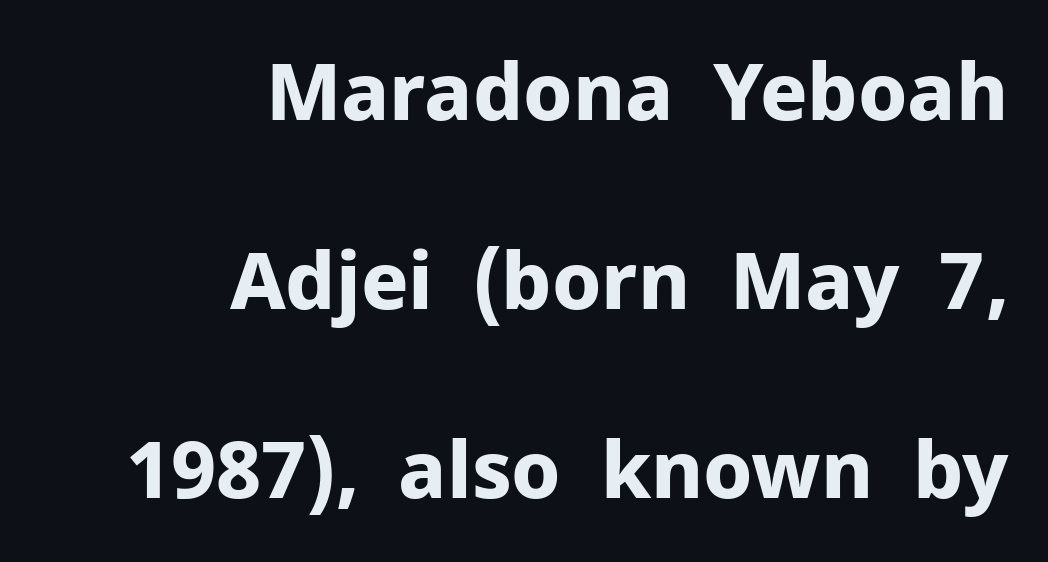
{"serif": "no", "italic": "no", "bold": "yes", "weight": "bold", "width": "normal", "stroke_contrast": "low", "x_height": "medium", "monospaced": "no", "underline": "no", "align": "right", "line_spacing": "loose", "line_spacing_ratio": 2.39, "letter_spacing": "normal", "letter_spacing_em": 0.0, "glyph_px": 79}
